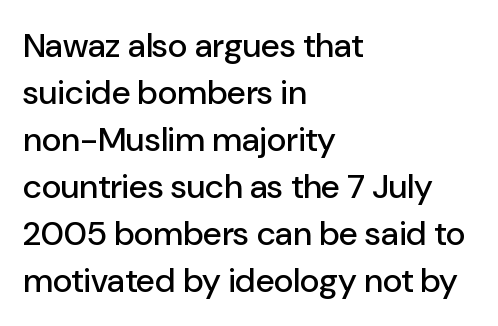
Q: Is the text italic (slanted)? A: No, it is upright.
Q: Is the typeface a serif or a sans-serif typeface? A: Sans-serif.
Q: Is the text underlined? A: No.
Q: How is the paragraph aligned? A: Left-aligned.
Q: Is the spacing between letters normal or unusually wide? A: Normal.
Q: Is the spacing between lines tight, normal or loose? A: Normal.
Q: Width (condensed, normal, or wide)? A: Normal.
Q: Stroke contrast? A: Low.
Q: x-height? A: Medium.
Q: Monospaced? A: No.
